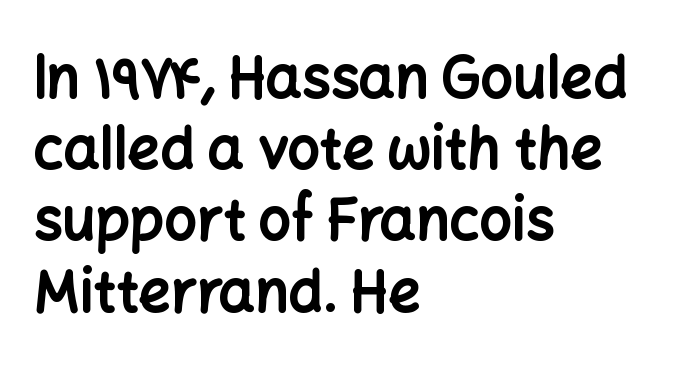
The setting favours the left margin, as ordinary paragraphs usually do. The type family on display is of the sans-serif kind. Whoever set this chose a conventional vertical rhythm. Honestly, the letter spacing is just normal — you wouldn't notice it. Any mark beneath the type? The region is blank. Nope, not italic — everything's standing straight.
